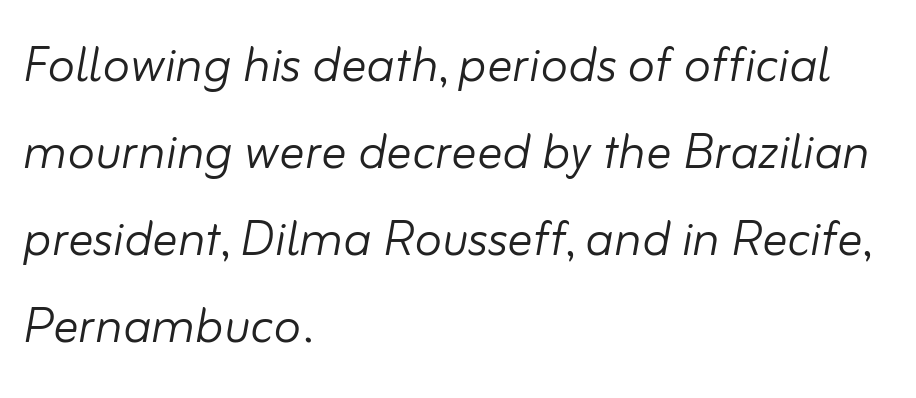
The image shows 63 px light type, italic (leaning right); set left-aligned, normal line spacing (1.38x), normal letter spacing, not underlined; low stroke contrast and a small x-height.
